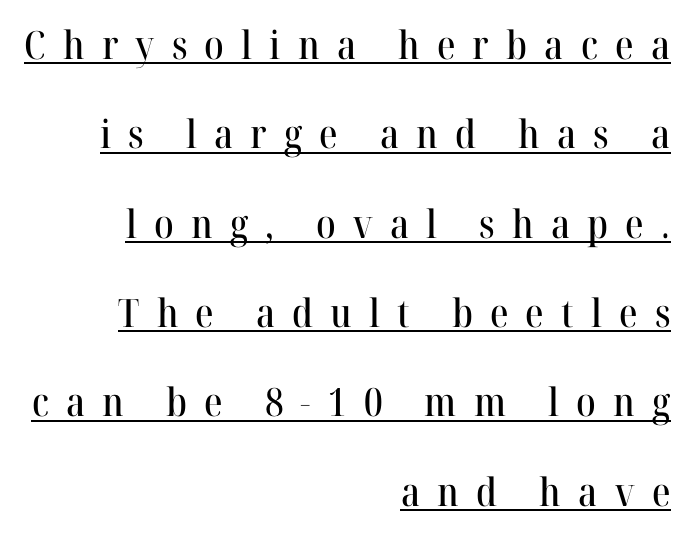
{"serif": "yes", "italic": "no", "width": "normal", "stroke_contrast": "high", "x_height": "medium", "monospaced": "no", "underline": "yes", "align": "right", "line_spacing": "loose", "line_spacing_ratio": 2.29, "letter_spacing": "wide", "letter_spacing_em": 0.44, "glyph_px": 39}
